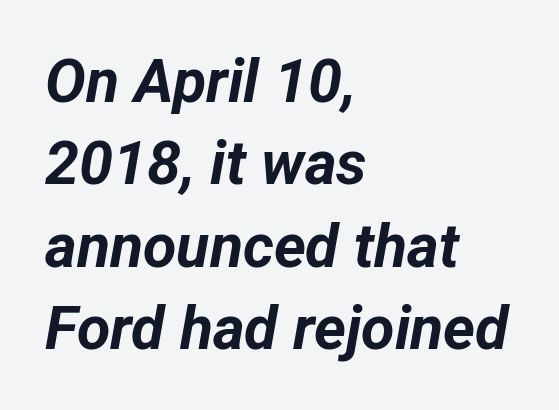
Q: Is the text bold? A: Yes.
Q: Is the text italic (slanted)? A: Yes, it leans right by about 12 degrees.
Q: Is the text underlined? A: No.
Q: How is the paragraph aligned? A: Left-aligned.
Q: Is the spacing between letters normal or unusually wide? A: Normal.
Q: Is the spacing between lines tight, normal or loose? A: Normal.
Q: Width (condensed, normal, or wide)? A: Normal.
Q: Stroke contrast? A: Low.
Q: x-height? A: Medium.
Q: Monospaced? A: No.
